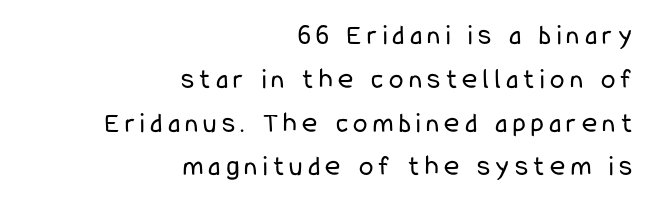
{"serif": "no", "italic": "no", "bold": "no", "weight": "regular", "width": "condensed", "stroke_contrast": "low", "x_height": "medium", "monospaced": "no", "underline": "no", "align": "right", "line_spacing": "normal", "line_spacing_ratio": 1.51, "glyph_px": 29}
